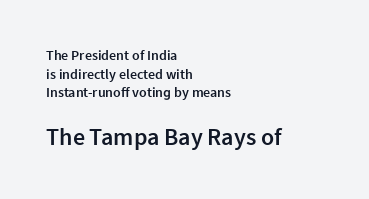
Q: Is the text bold? A: Semi-bold.
Q: Is the text italic (slanted)? A: No, it is upright.
Q: Is the text underlined? A: No.
Q: How is the paragraph aligned? A: Left-aligned.
Q: Is the spacing between letters normal or unusually wide? A: Normal.
Q: Is the spacing between lines tight, normal or loose? A: Normal.
Q: Which block of text is set in a larger size, the first (top) or the second (bottom)? A: The second (bottom) one.
